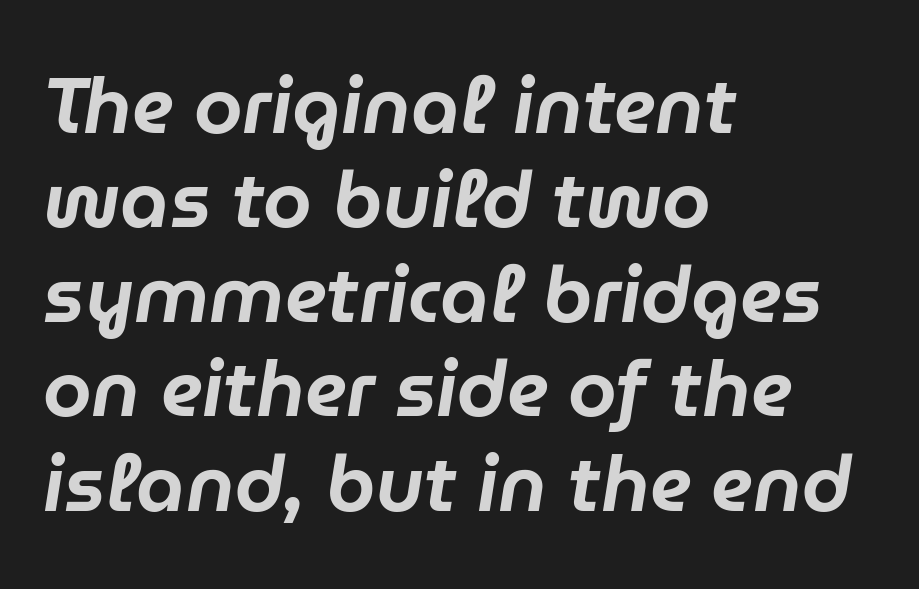
The image shows 78 px text type, italic (leaning right); set left-aligned, line spacing 1.21x, normal letter spacing, not underlined; low stroke contrast and a medium x-height.
